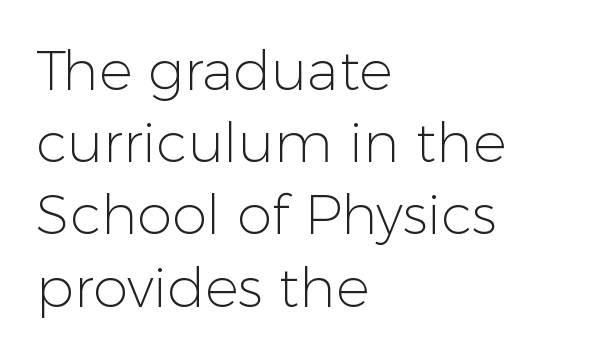
Q: Is the text bold? A: No.
Q: Is the text italic (slanted)? A: No, it is upright.
Q: Is the typeface a serif or a sans-serif typeface? A: Sans-serif.
Q: Is the text underlined? A: No.
Q: How is the paragraph aligned? A: Left-aligned.
Q: Is the spacing between letters normal or unusually wide? A: Normal.
Q: Is the spacing between lines tight, normal or loose? A: Normal.
Q: Width (condensed, normal, or wide)? A: Normal.
Q: Stroke contrast? A: Low.
Q: x-height? A: Medium.
Q: Monospaced? A: No.
